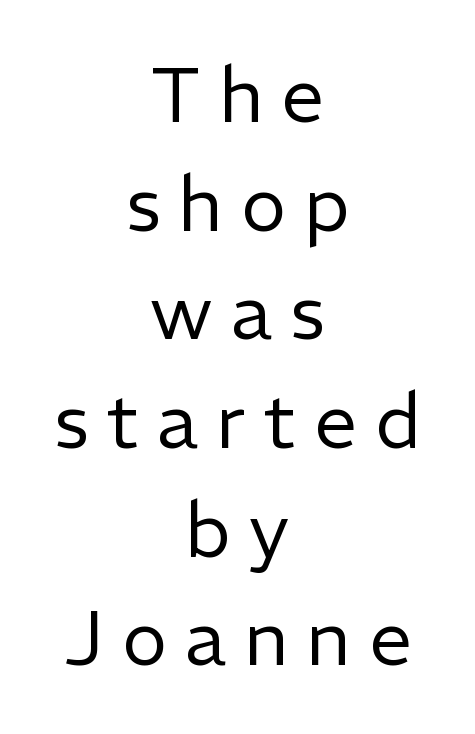
The letters stand straight up with perfectly vertical stems. Each word looks stretched out because of the extra space between its letters. The face looks like a standard text weight, possibly lighter. Leftover space on each line is divided equally before and after the words.
